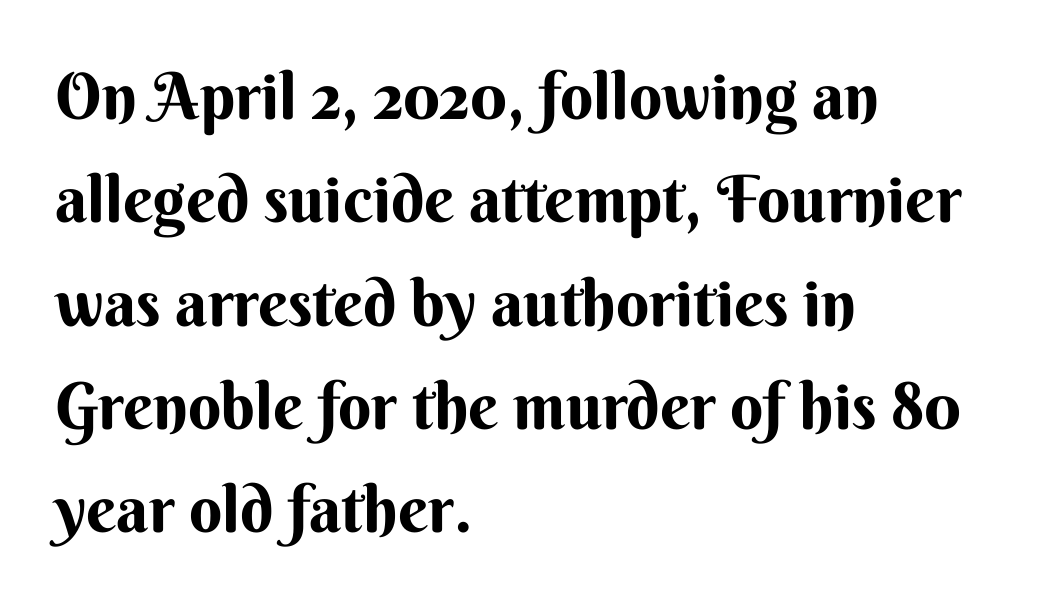
The image shows 65 px bold sans-serif type, upright; set left-aligned, normal line spacing (1.59x), normal letter spacing, not underlined; medium stroke contrast and a small x-height.
